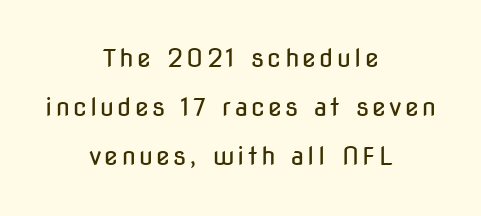
Q: Is the text bold? A: No.
Q: Is the text italic (slanted)? A: No, it is upright.
Q: Is the text underlined? A: No.
Q: How is the paragraph aligned? A: Centered.
Q: Is the spacing between lines tight, normal or loose? A: Loose.
